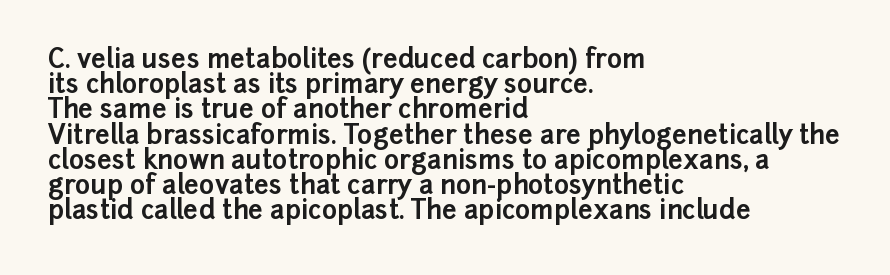
Q: Is the text bold? A: Yes.
Q: Is the text italic (slanted)? A: No, it is upright.
Q: Is the text underlined? A: No.
Q: How is the paragraph aligned? A: Left-aligned.
Q: Is the spacing between letters normal or unusually wide? A: Normal.
Q: Is the spacing between lines tight, normal or loose? A: Tight.
